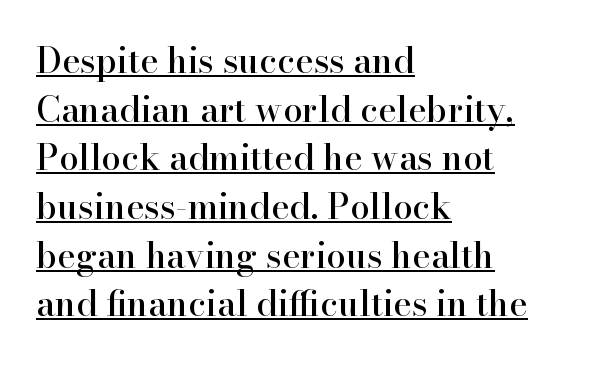
{"serif": "yes", "italic": "no", "width": "normal", "stroke_contrast": "high", "x_height": "small", "monospaced": "no", "underline": "yes", "align": "left", "line_spacing": "normal", "line_spacing_ratio": 1.39, "letter_spacing": "normal", "letter_spacing_em": 0.0, "glyph_px": 35}
